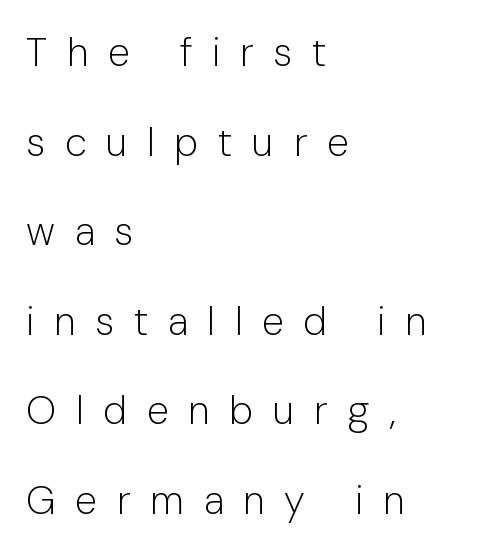
The image shows 40 px light sans-serif type, upright; set left-aligned, loose line spacing (2.24x), unusually wide letter spacing (+0.49 em), not underlined; low stroke contrast and a medium x-height.
